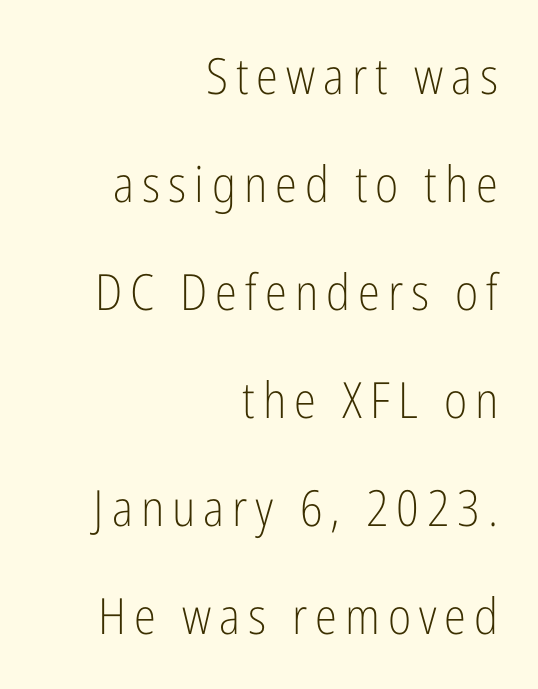
Unlike italic type, these characters show no tilt at all. Note the varied advance widths — an 'i' is clearly narrower than an 'm'. The space directly below the letters is spotless. These lines are composed in type without serifs.
